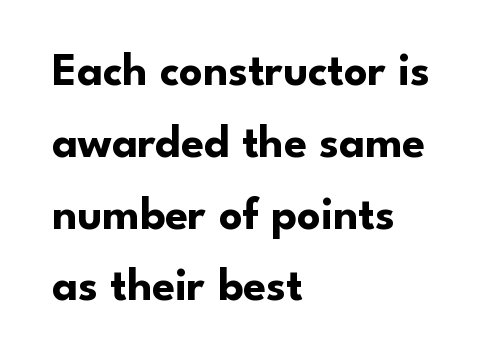
Layout note: lines flush left. Check where the strokes stop: nothing finishes them off — pure sans. This sample has the flowing, uneven cadence of proportional lettering. The passage shown is emphatically bold. Notice how the stems are strictly vertical — no italics here. Normally led — the rows are evenly, conventionally spaced.
